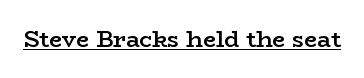
{"italic": "no", "bold": "semi", "underline": "yes", "letter_spacing": "normal", "letter_spacing_em": 0.0, "glyph_px": 23}
